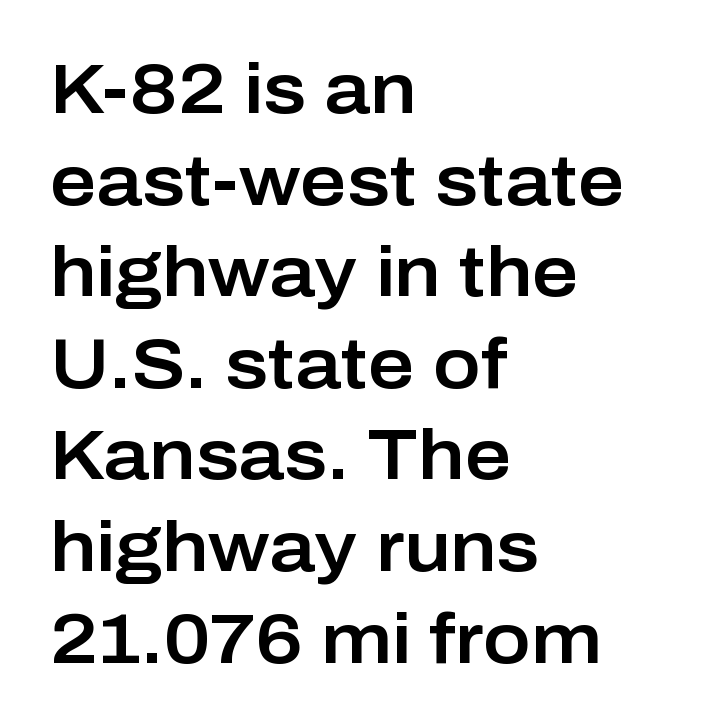
Q: Is the text italic (slanted)? A: No, it is upright.
Q: Is the typeface a serif or a sans-serif typeface? A: Sans-serif.
Q: Is the text underlined? A: No.
Q: How is the paragraph aligned? A: Left-aligned.
Q: Is the spacing between letters normal or unusually wide? A: Normal.
Q: Is the spacing between lines tight, normal or loose? A: Normal.
Q: Width (condensed, normal, or wide)? A: Normal.
Q: Stroke contrast? A: Low.
Q: x-height? A: Medium.
Q: Monospaced? A: No.
